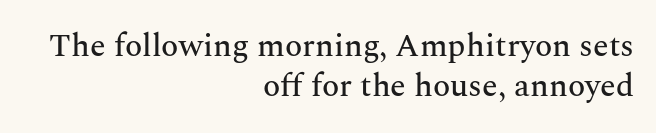
Think of a printed novel: that variable character pitch is what you see here. The text was rendered using a seriffed face with decorative stroke endings. Characters follow at the spacing the type designer built in. Horizontally, the lines are justified to the trailing edge only.
